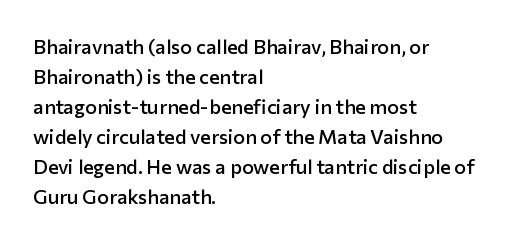
Q: Is the text bold? A: Semi-bold.
Q: Is the text italic (slanted)? A: No, it is upright.
Q: Is the text underlined? A: No.
Q: How is the paragraph aligned? A: Left-aligned.
Q: Is the spacing between letters normal or unusually wide? A: Normal.
Q: Is the spacing between lines tight, normal or loose? A: Normal.
